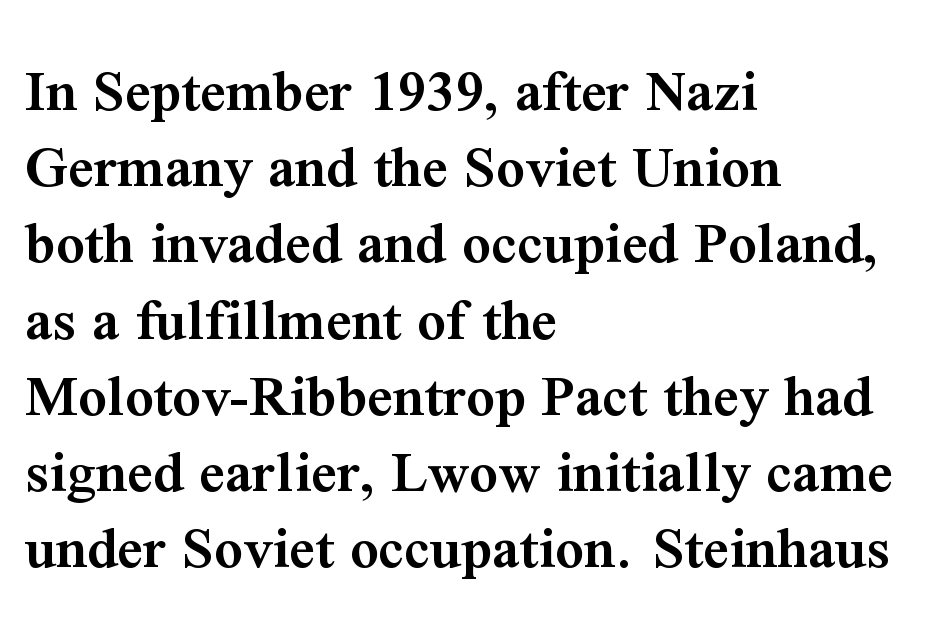
The image shows 63 px semibold serif type, upright; set left-aligned, line spacing 1.21x, normal letter spacing, not underlined; medium stroke contrast and a medium x-height.
